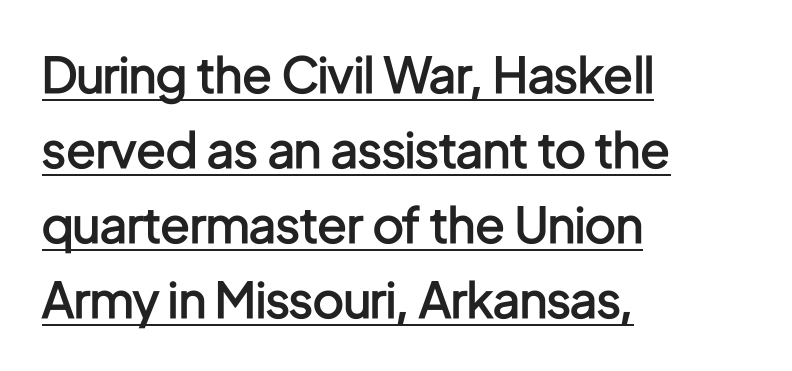
Vertical strokes here are truly vertical. This sample keeps an unexceptional amount of space between lines. Which margin do the lines hug? The left one — the right edge is uneven. Each line of the rendering has a horizontal stroke beneath the glyphs. The rendering uses natural spacing where letterforms have individual widths.
